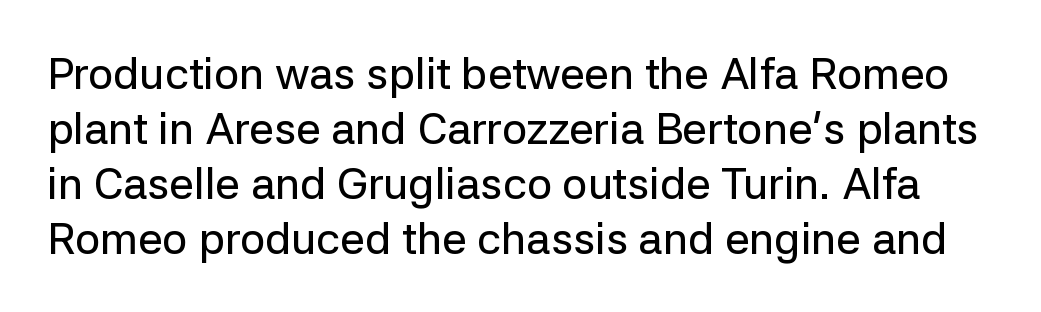
A typesetter would call this proportional, since set widths differ per character. Has an underline been added? It has not. No feet cap the strokes, marking this as sans-serif type. Unlike italic type, these characters show no tilt at all. Baseline-to-baseline distance is the conventional proportion of letter height. The letters sit at their default tracking, neither squeezed nor spread.
